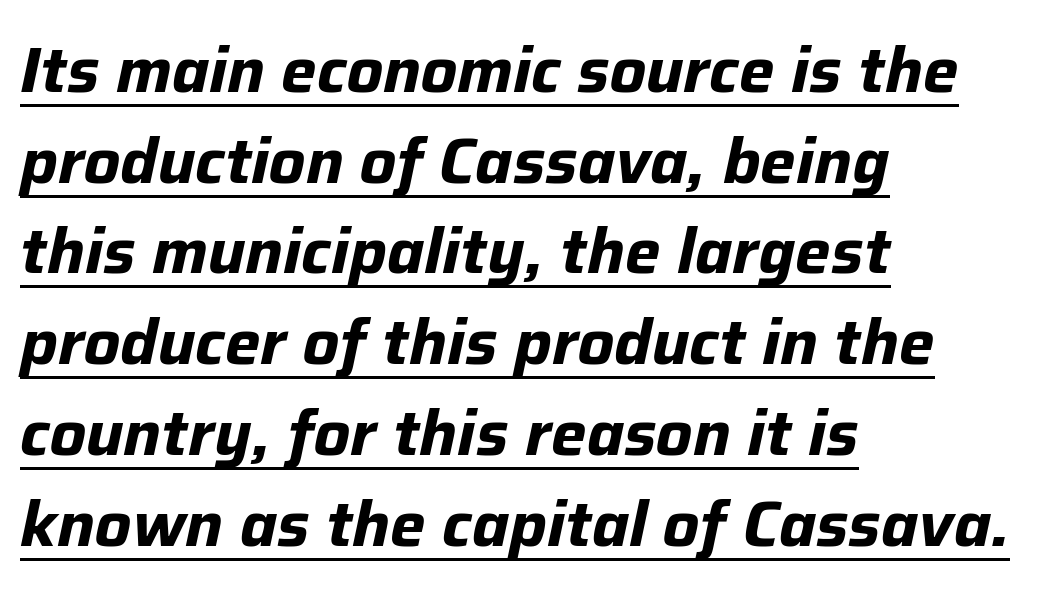
{"italic": "yes", "lean": "right", "slant_degrees": 12, "bold": "yes", "weight": "bold", "width": "normal", "stroke_contrast": "low", "x_height": "medium", "monospaced": "no", "underline": "yes", "align": "left", "line_spacing": "normal", "line_spacing_ratio": 1.44, "letter_spacing": "normal", "letter_spacing_em": 0.0, "glyph_px": 63}
